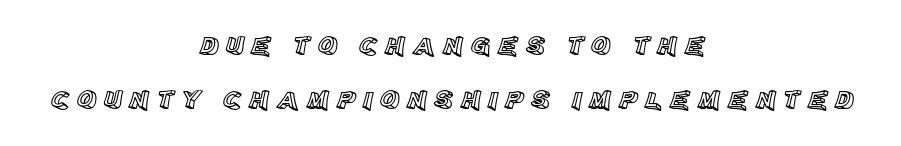
The image shows 27 px text type; set centered, loose line spacing (1.99x), unusually wide letter spacing (+0.26 em), not underlined.
